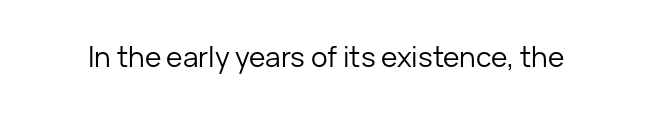
The specimen omits any rule beneath the text block's lines. Short note: letters normally spaced. Vertical strokes here are truly vertical. Note the varied advance widths — an 'i' is clearly narrower than an 'm'. The face used here is a sans, in the tradition of grotesques and geometrics.
